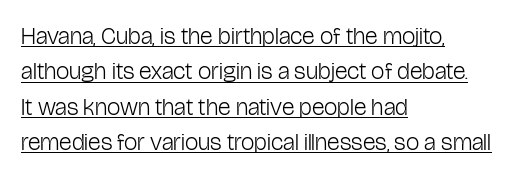
Does extra space separate the letters? No, they use regular spacing. The face used here appears with an underline applied. A typesetter would call this leading conventional body-copy spacing. This is the regular roman posture of the typeface.
